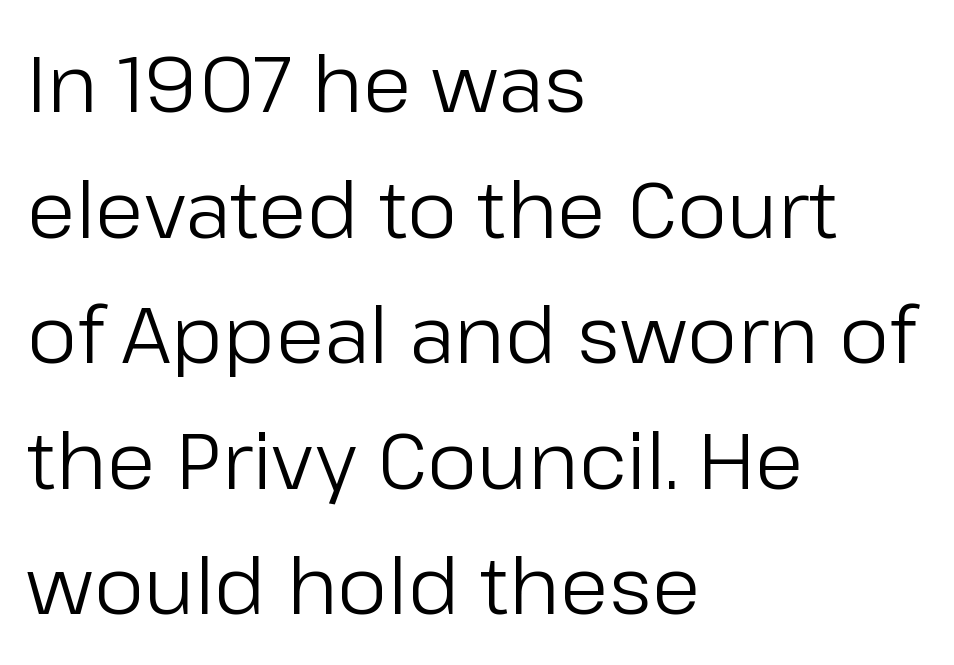
Q: Is the text bold? A: No.
Q: Is the text italic (slanted)? A: No, it is upright.
Q: Is the typeface a serif or a sans-serif typeface? A: Sans-serif.
Q: Is the text underlined? A: No.
Q: How is the paragraph aligned? A: Left-aligned.
Q: Is the spacing between letters normal or unusually wide? A: Normal.
Q: Is the spacing between lines tight, normal or loose? A: Normal.
Q: Width (condensed, normal, or wide)? A: Normal.
Q: Stroke contrast? A: Low.
Q: x-height? A: Medium.
Q: Monospaced? A: No.
